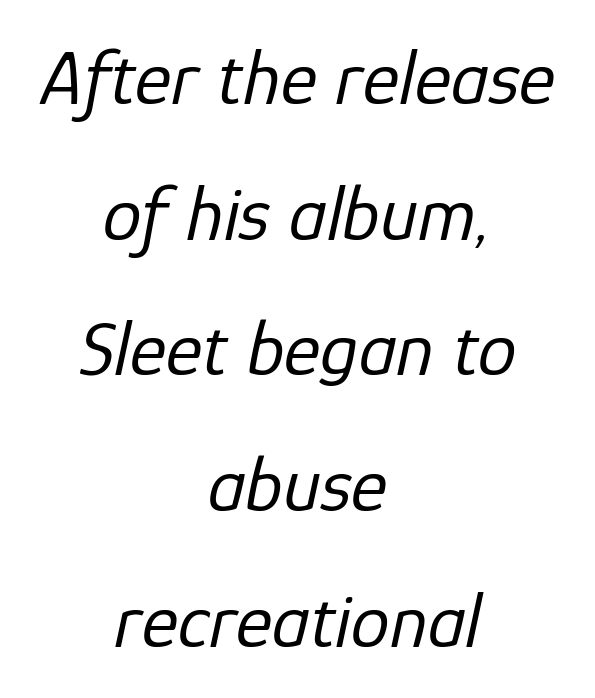
The image shows 78 px regular-weight type, italic (leaning right); set centered, line spacing 1.74x, normal letter spacing, not underlined; low stroke contrast and a medium x-height.
